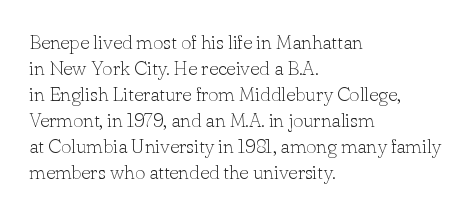
Q: Is the text bold? A: No.
Q: Is the text italic (slanted)? A: No, it is upright.
Q: Is the text underlined? A: No.
Q: How is the paragraph aligned? A: Left-aligned.
Q: Is the spacing between letters normal or unusually wide? A: Normal.
Q: Is the spacing between lines tight, normal or loose? A: Normal.
